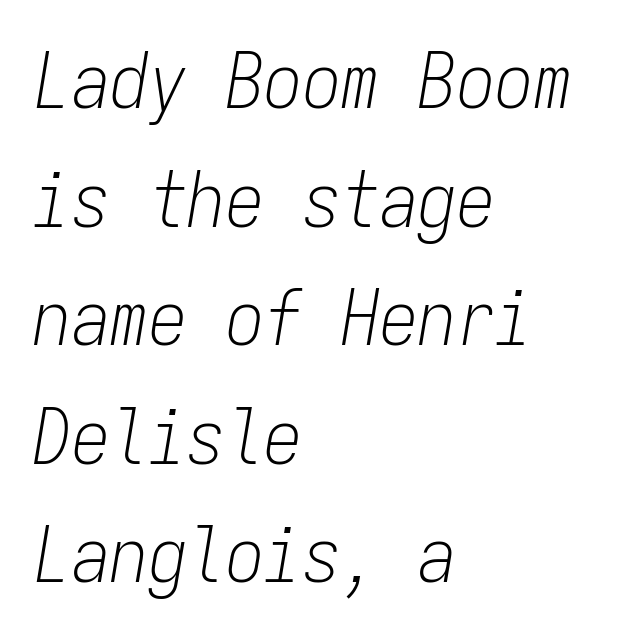
The image shows 77 px light, condensed type, italic (leaning right), monospaced; set left-aligned, normal line spacing (1.54x), normal letter spacing, not underlined; low stroke contrast and a medium x-height.
